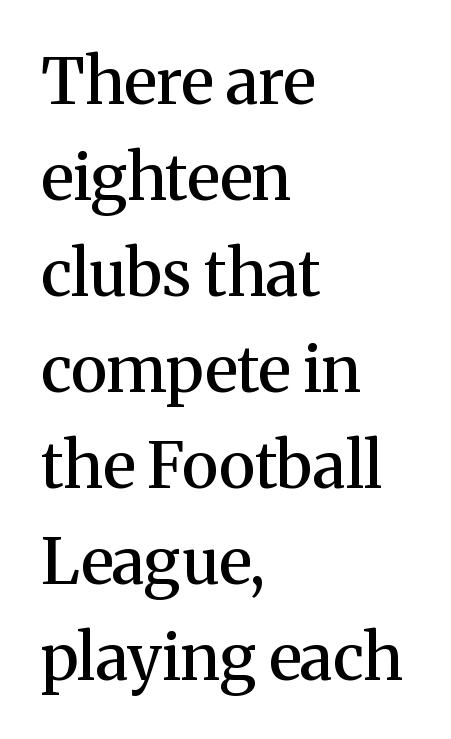
{"serif": "yes", "italic": "no", "bold": "semi", "weight": "semibold", "width": "normal", "stroke_contrast": "medium", "x_height": "medium", "monospaced": "no", "underline": "no", "align": "left", "line_spacing": "normal", "line_spacing_ratio": 1.5, "letter_spacing": "normal", "letter_spacing_em": 0.0, "glyph_px": 64}
